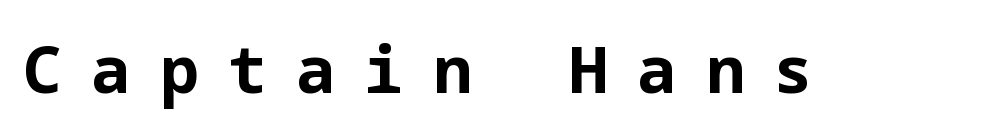
The image shows 65 px bold sans-serif type, upright; set unusually wide letter spacing (+0.45 em), not underlined; low stroke contrast and a medium x-height.
